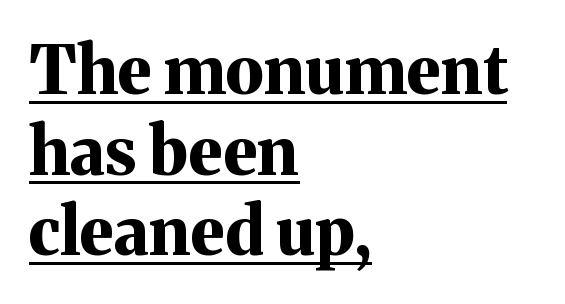
{"serif": "yes", "italic": "no", "bold": "yes", "weight": "bold", "width": "normal", "stroke_contrast": "medium", "x_height": "medium", "monospaced": "no", "underline": "yes", "align": "left", "line_spacing_ratio": 1.22, "letter_spacing": "normal", "letter_spacing_em": 0.0, "glyph_px": 66}
